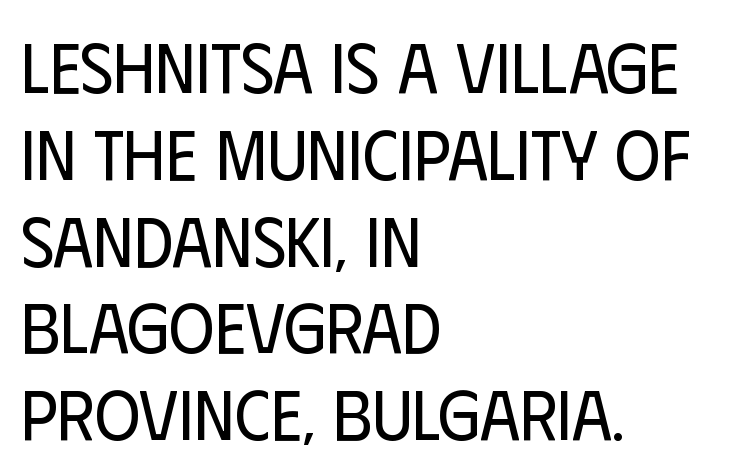
Q: Is the text bold? A: No.
Q: Is the text italic (slanted)? A: No, it is upright.
Q: Is the typeface a serif or a sans-serif typeface? A: Sans-serif.
Q: Is the text underlined? A: No.
Q: How is the paragraph aligned? A: Left-aligned.
Q: Is the spacing between letters normal or unusually wide? A: Normal.
Q: Width (condensed, normal, or wide)? A: Condensed.
Q: Stroke contrast? A: Low.
Q: x-height? A: Large.
Q: Monospaced? A: No.
